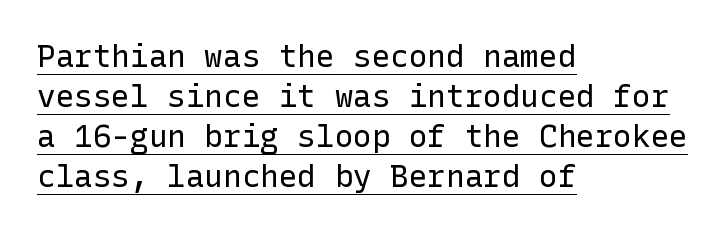
{"serif": "no", "italic": "no", "bold": "no", "weight": "regular", "width": "normal", "stroke_contrast": "low", "x_height": "medium", "underline": "yes", "align": "left", "line_spacing": "normal", "line_spacing_ratio": 1.29, "letter_spacing": "normal", "letter_spacing_em": 0.0, "glyph_px": 31}
